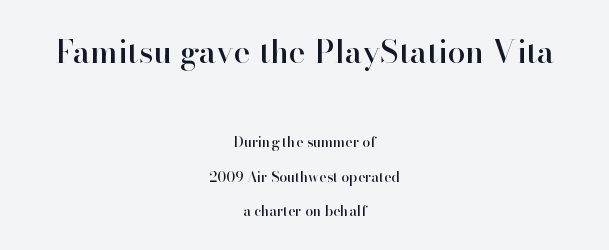
Is this a fixed-width face? No — the glyphs have proportional, varying widths. Compare the two chunks: the upper has the greater cap height. One glance says open: line gaps are wider than usual. The gap between lines stays unmarked.
